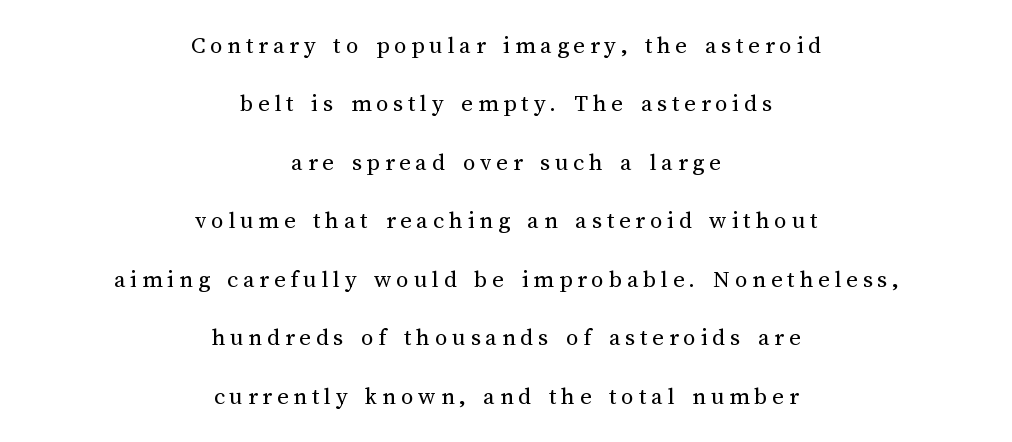
The image shows 25 px text type, upright; set centered, loose line spacing (2.34x), not underlined.
